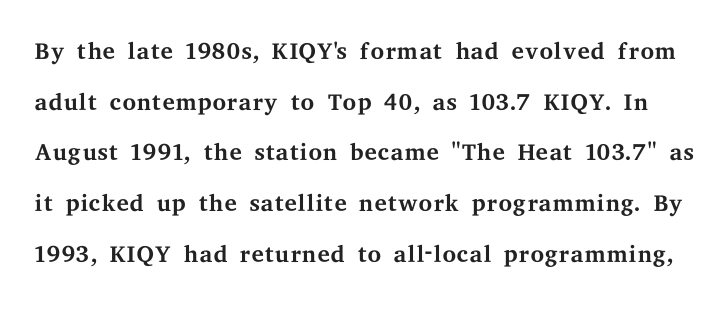
{"serif": "yes", "italic": "no", "bold": "no", "weight": "regular", "width": "wide", "stroke_contrast": "medium", "x_height": "medium", "monospaced": "no", "underline": "no", "line_spacing": "normal", "line_spacing_ratio": 1.45, "letter_spacing": "normal", "letter_spacing_em": 0.0, "glyph_px": 35}
